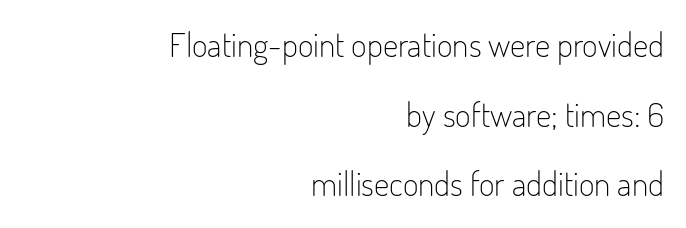
The image shows 34 px light, condensed sans-serif type, upright; set right-aligned, loose line spacing (2.05x), normal letter spacing, not underlined; low stroke contrast and a small x-height.
